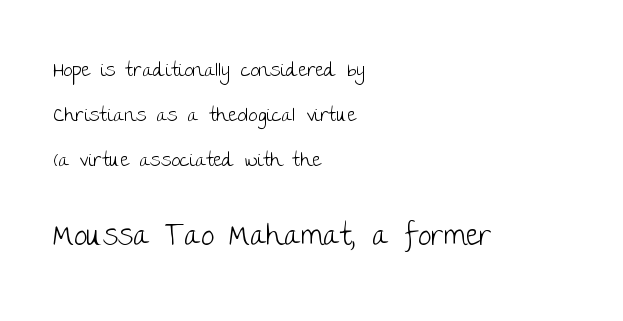
Where is the straight margin? On the left. Does the lettering tilt? It doesn't — this is upright. Spacing verdict: proportional, widths tailored to each character. The gaps between neighbouring characters are ordinary and unremarkable.
